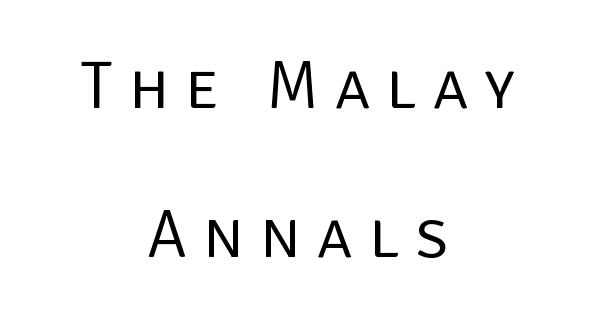
Q: Is the text bold? A: No.
Q: Is the text italic (slanted)? A: No, it is upright.
Q: Is the typeface a serif or a sans-serif typeface? A: Sans-serif.
Q: Is the text underlined? A: No.
Q: How is the paragraph aligned? A: Centered.
Q: Is the spacing between letters normal or unusually wide? A: Unusually wide.
Q: Is the spacing between lines tight, normal or loose? A: Loose.
Q: Width (condensed, normal, or wide)? A: Normal.
Q: Stroke contrast? A: Low.
Q: x-height? A: Large.
Q: Monospaced? A: No.
